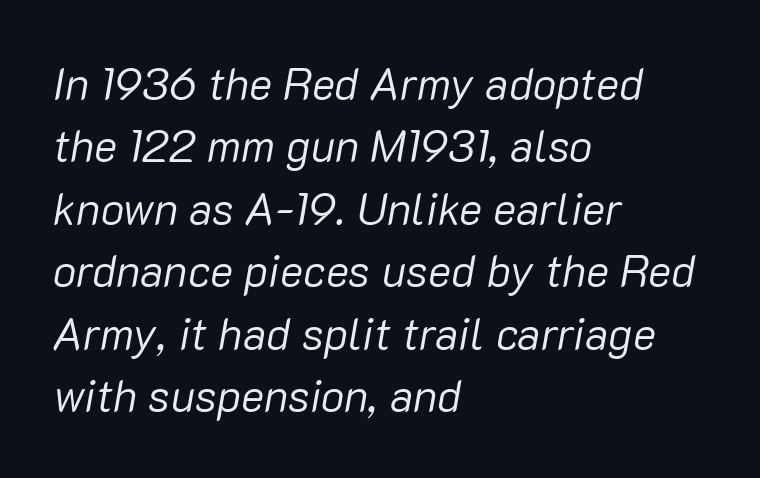
Does the leading feel generous? No, just average. Summary of weight: not heavy and not bold. Tracking here is standard; glyphs follow each other at the usual distance. Each letter keeps its own natural width here, so spacing adapts to shape.
